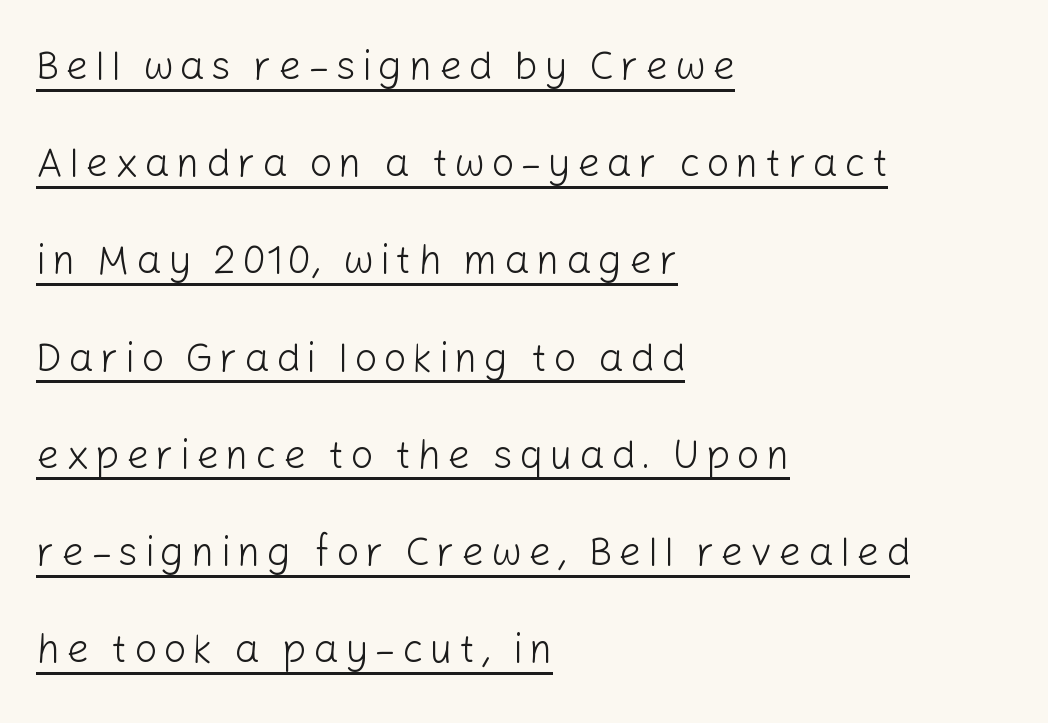
Q: Is the text bold? A: No.
Q: Is the text italic (slanted)? A: No, it is upright.
Q: Is the typeface a serif or a sans-serif typeface? A: Sans-serif.
Q: Is the text underlined? A: Yes.
Q: How is the paragraph aligned? A: Left-aligned.
Q: Is the spacing between lines tight, normal or loose? A: Loose.
Q: Width (condensed, normal, or wide)? A: Normal.
Q: Stroke contrast? A: Low.
Q: x-height? A: Medium.
Q: Monospaced? A: No.
